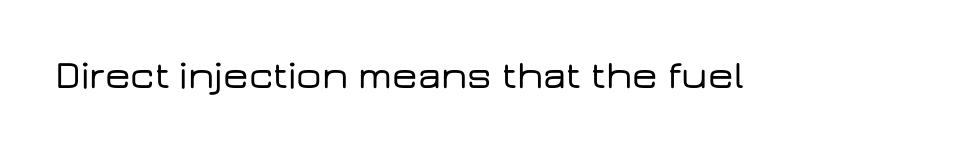
Q: Is the text italic (slanted)? A: No, it is upright.
Q: Is the typeface a serif or a sans-serif typeface? A: Sans-serif.
Q: Is the text underlined? A: No.
Q: Is the spacing between letters normal or unusually wide? A: Normal.
Q: Width (condensed, normal, or wide)? A: Wide.
Q: Stroke contrast? A: Low.
Q: x-height? A: Medium.
Q: Monospaced? A: No.
